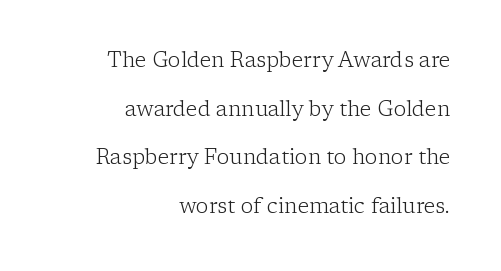
{"italic": "no", "bold": "no", "underline": "no", "align": "right", "line_spacing": "loose", "line_spacing_ratio": 2.32, "letter_spacing": "normal", "letter_spacing_em": 0.0, "glyph_px": 21}
